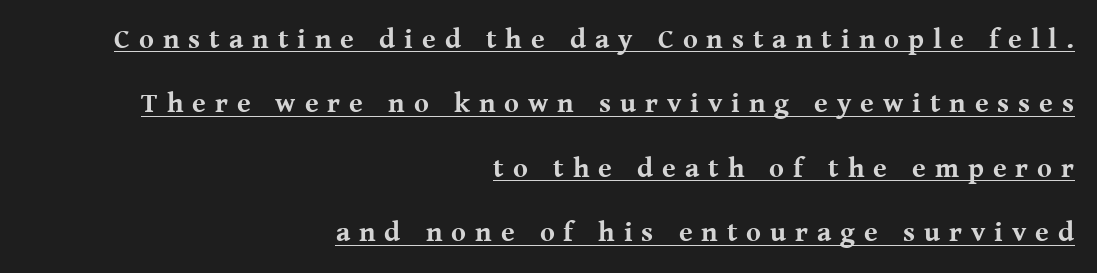
The image shows 28 px bold serif type, upright; set right-aligned, loose line spacing (2.3x), unusually wide letter spacing (+0.32 em), underlined; medium stroke contrast and a medium x-height.
